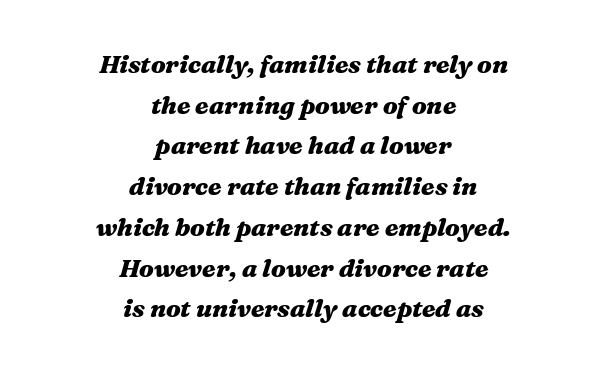
{"italic": "yes", "lean": "right", "slant_degrees": 16, "bold": "yes", "underline": "no", "align": "center", "line_spacing": "normal", "line_spacing_ratio": 1.63, "letter_spacing": "normal", "letter_spacing_em": 0.0, "glyph_px": 25}
